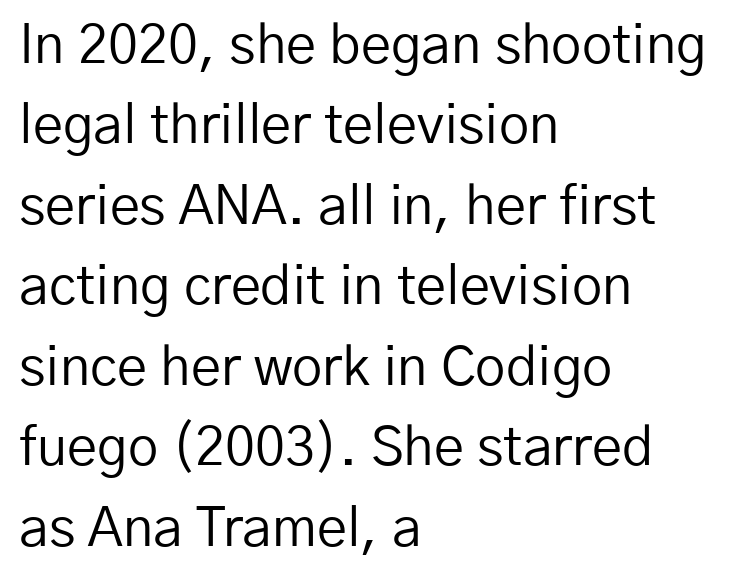
{"serif": "no", "italic": "no", "bold": "no", "weight": "regular", "width": "normal", "stroke_contrast": "low", "x_height": "medium", "monospaced": "no", "underline": "no", "align": "left", "line_spacing": "normal", "line_spacing_ratio": 1.49, "letter_spacing": "normal", "letter_spacing_em": 0.0, "glyph_px": 54}
